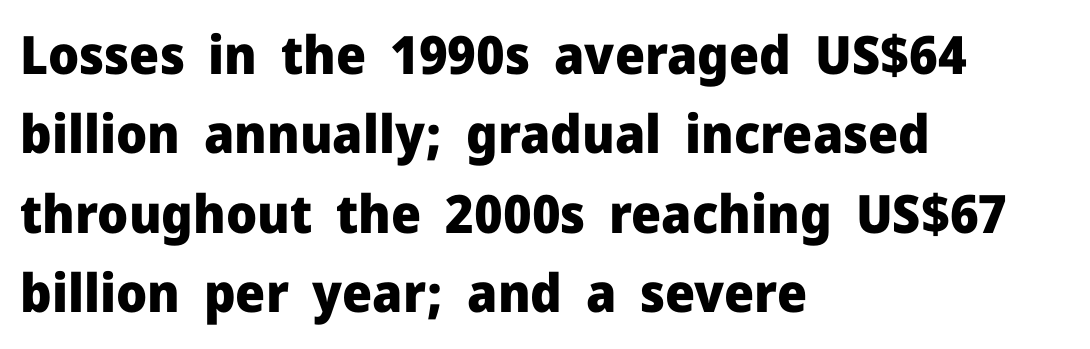
The image shows 53 px heavy sans-serif type, upright; set left-aligned, normal line spacing (1.5x), normal letter spacing, not underlined; low stroke contrast and a medium x-height.
